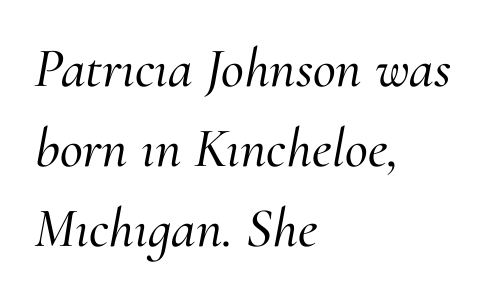
The rendering uses natural spacing where letterforms have individual widths. Words appear dense and cohesive because spacing is normal. Letters rest on an invisible, unmarked baseline. Normally led — the rows are evenly, conventionally spaced. The typeface chosen for these lines features serifs. Each line starts at the same left margin while the right side varies.
